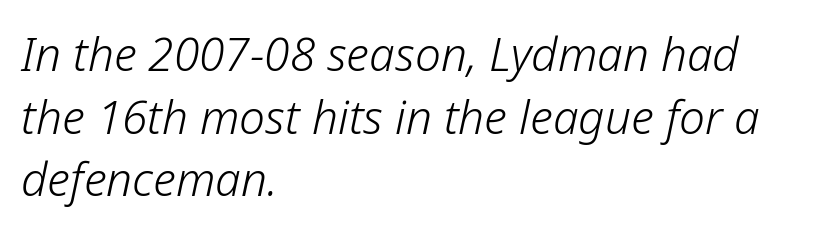
The image shows 46 px light type, italic (leaning right); set left-aligned, normal line spacing (1.36x), normal letter spacing, not underlined; low stroke contrast and a medium x-height.
